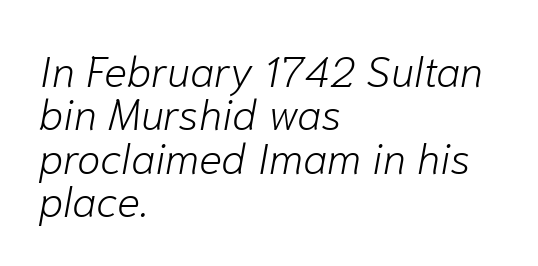
Q: Is the text bold? A: No.
Q: Is the text italic (slanted)? A: Yes, it leans right by about 10 degrees.
Q: Is the text underlined? A: No.
Q: How is the paragraph aligned? A: Left-aligned.
Q: Is the spacing between letters normal or unusually wide? A: Normal.
Q: Is the spacing between lines tight, normal or loose? A: Tight.
Q: Width (condensed, normal, or wide)? A: Normal.
Q: Stroke contrast? A: Low.
Q: x-height? A: Medium.
Q: Monospaced? A: No.
